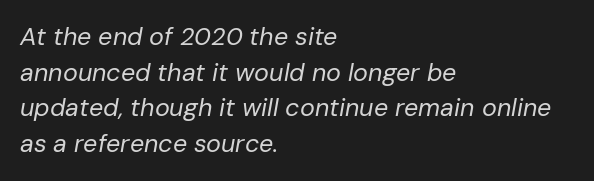
Q: Is the text bold? A: No.
Q: Is the text italic (slanted)? A: Yes, it leans right by about 10 degrees.
Q: Is the text underlined? A: No.
Q: How is the paragraph aligned? A: Left-aligned.
Q: Is the spacing between letters normal or unusually wide? A: Normal.
Q: Is the spacing between lines tight, normal or loose? A: Normal.
